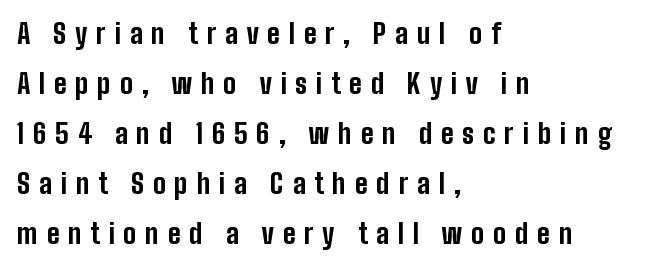
Q: Is the text bold? A: Yes.
Q: Is the text italic (slanted)? A: No, it is upright.
Q: Is the text underlined? A: No.
Q: How is the paragraph aligned? A: Left-aligned.
Q: Is the spacing between letters normal or unusually wide? A: Unusually wide.
